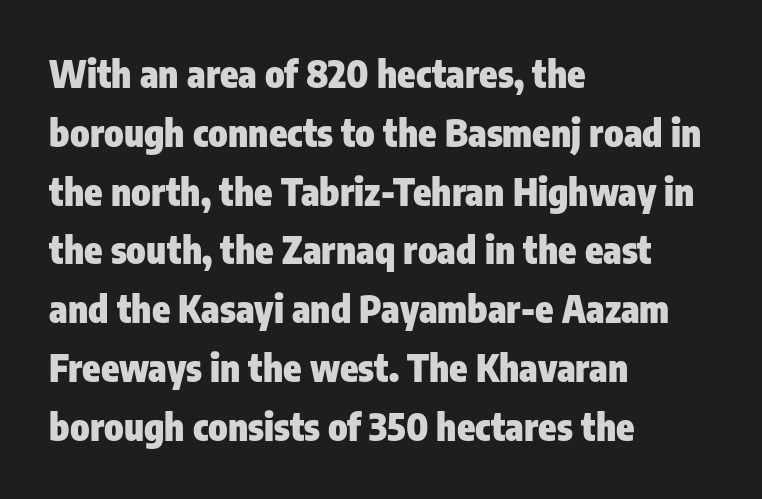
Q: Is the text bold? A: Yes.
Q: Is the text italic (slanted)? A: No, it is upright.
Q: Is the typeface a serif or a sans-serif typeface? A: Sans-serif.
Q: Is the text underlined? A: No.
Q: How is the paragraph aligned? A: Left-aligned.
Q: Is the spacing between letters normal or unusually wide? A: Normal.
Q: Is the spacing between lines tight, normal or loose? A: Normal.
Q: Width (condensed, normal, or wide)? A: Condensed.
Q: Stroke contrast? A: Low.
Q: x-height? A: Medium.
Q: Monospaced? A: No.
